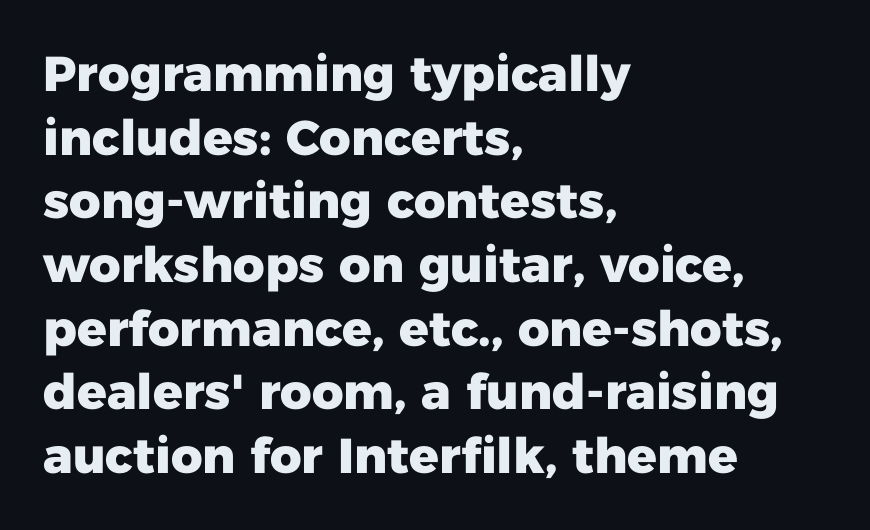
The image shows 49 px heavy sans-serif type, upright; set left-aligned, normal line spacing (1.3x), normal letter spacing, not underlined; low stroke contrast and a medium x-height.
